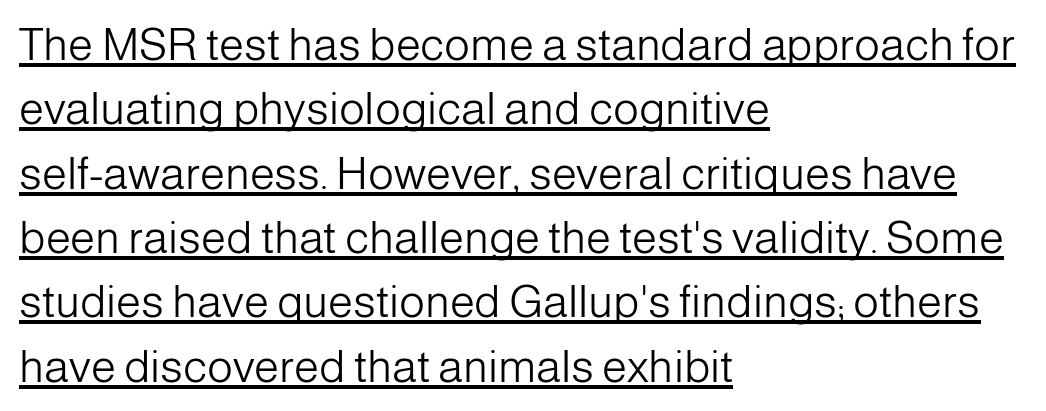
Typeset ragged right — the left edge is the straight one. Stroke thickness stays within the range of a standard reading face or lighter. This sample uses a sans-serif face. If you drew a line through each stem, it would be perfectly vertical. The string is rendered with underlining switched on. The letters advance in unequal steps, a hallmark of proportional type.
